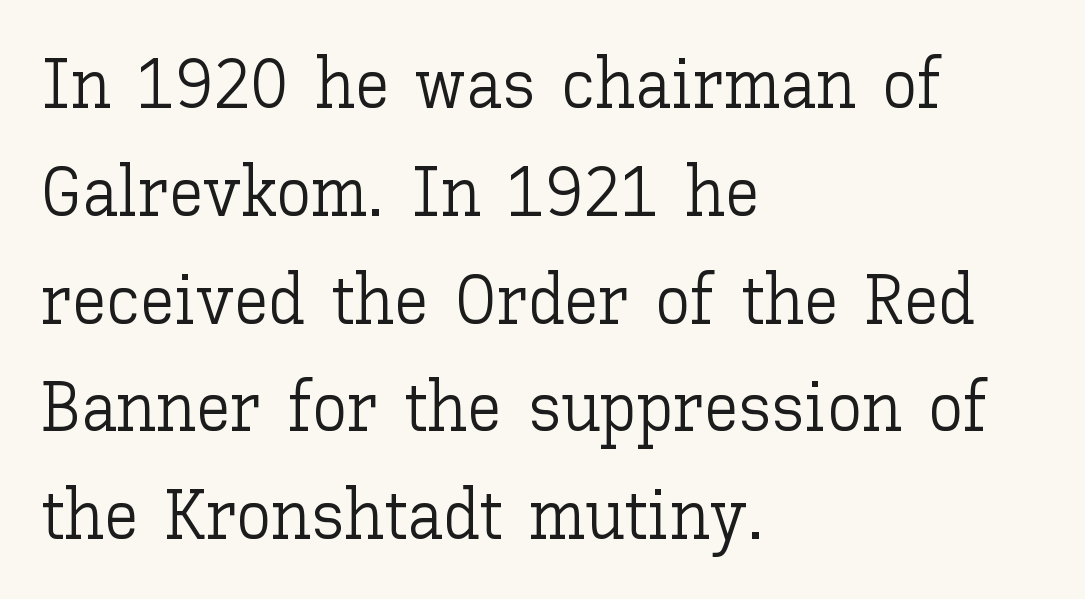
The image shows 70 px light type, upright; set left-aligned, normal line spacing (1.54x), normal letter spacing, not underlined; low stroke contrast and a medium x-height.
